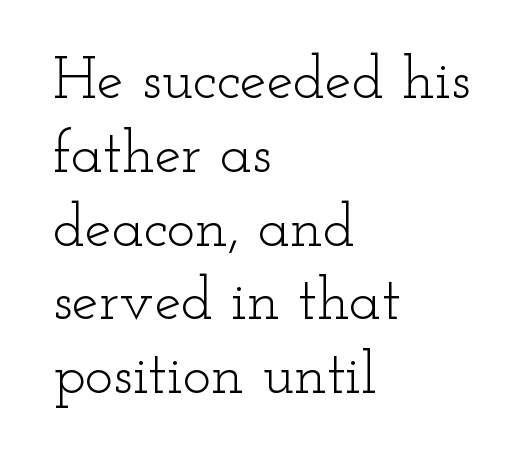
Q: Is the text bold? A: No.
Q: Is the text italic (slanted)? A: No, it is upright.
Q: Is the typeface a serif or a sans-serif typeface? A: Serif.
Q: Is the text underlined? A: No.
Q: How is the paragraph aligned? A: Left-aligned.
Q: Is the spacing between letters normal or unusually wide? A: Normal.
Q: Width (condensed, normal, or wide)? A: Wide.
Q: Stroke contrast? A: Low.
Q: x-height? A: Small.
Q: Monospaced? A: No.
